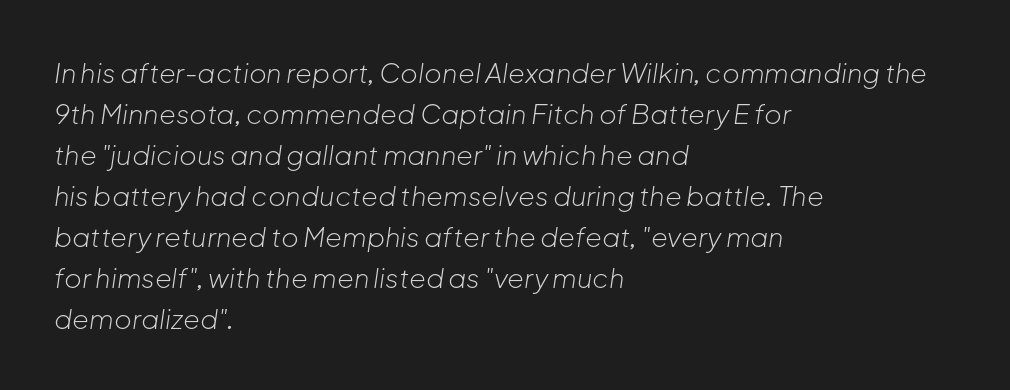
{"italic": "yes", "lean": "right", "slant_degrees": 8, "bold": "no", "underline": "no", "align": "left", "line_spacing": "normal", "line_spacing_ratio": 1.52, "letter_spacing": "normal", "letter_spacing_em": 0.0, "glyph_px": 27}
